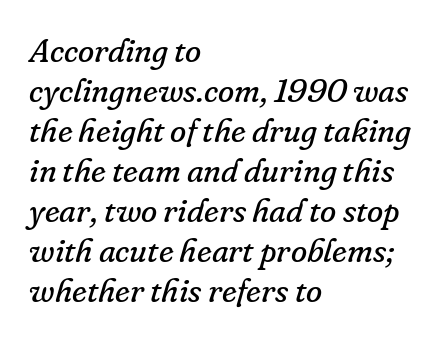
Q: Is the text bold? A: No.
Q: Is the text italic (slanted)? A: Yes, it leans right by about 16 degrees.
Q: Is the typeface a serif or a sans-serif typeface? A: Serif.
Q: Is the text underlined? A: No.
Q: How is the paragraph aligned? A: Left-aligned.
Q: Is the spacing between letters normal or unusually wide? A: Normal.
Q: Width (condensed, normal, or wide)? A: Normal.
Q: Stroke contrast? A: Low.
Q: x-height? A: Small.
Q: Monospaced? A: No.
